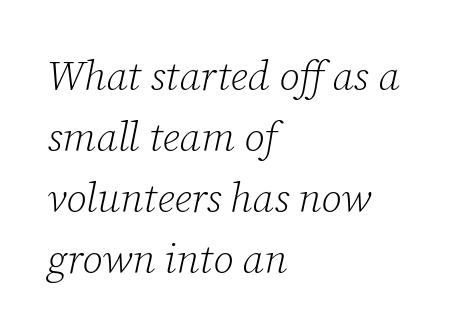
Q: Is the text bold? A: No.
Q: Is the text italic (slanted)? A: Yes, it leans right by about 12 degrees.
Q: Is the typeface a serif or a sans-serif typeface? A: Serif.
Q: Is the text underlined? A: No.
Q: How is the paragraph aligned? A: Left-aligned.
Q: Is the spacing between letters normal or unusually wide? A: Normal.
Q: Is the spacing between lines tight, normal or loose? A: Normal.
Q: Width (condensed, normal, or wide)? A: Normal.
Q: Stroke contrast? A: Low.
Q: x-height? A: Medium.
Q: Monospaced? A: No.
